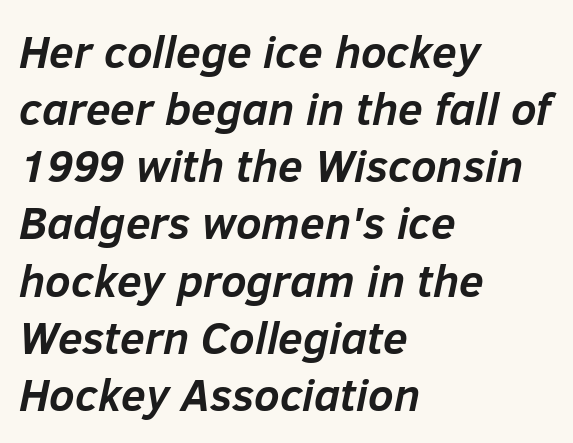
{"italic": "yes", "lean": "right", "slant_degrees": 12, "bold": "yes", "weight": "semibold", "width": "normal", "stroke_contrast": "low", "x_height": "medium", "monospaced": "no", "underline": "no", "align": "left", "line_spacing": "normal", "line_spacing_ratio": 1.27, "letter_spacing": "normal", "letter_spacing_em": 0.0, "glyph_px": 45}
